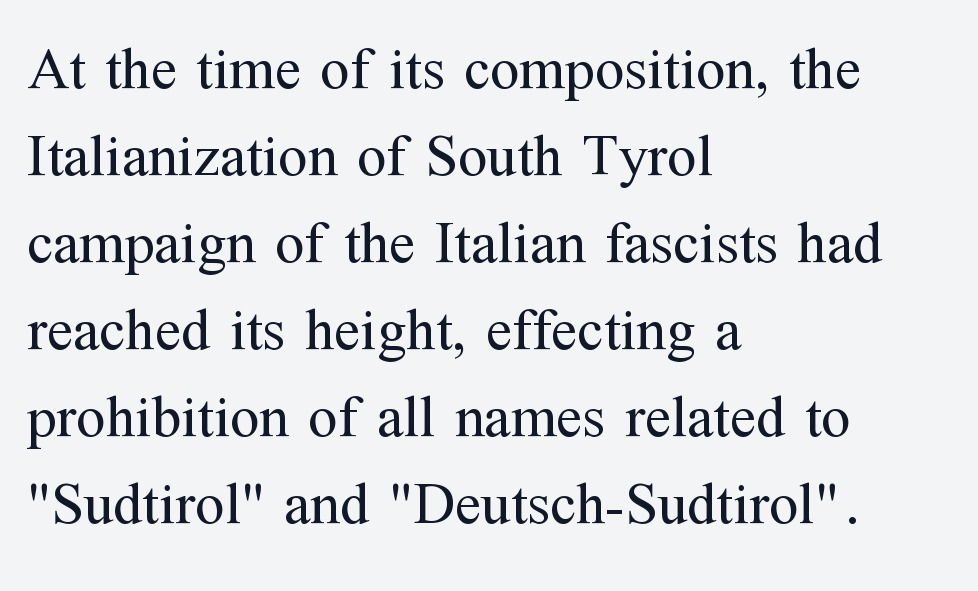
The image shows 60 px regular-weight serif type, upright; set left-aligned, normal line spacing (1.45x), normal letter spacing, not underlined; medium stroke contrast and a medium x-height.
